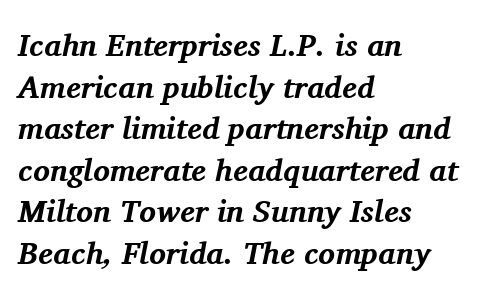
The image shows 31 px bold serif type, italic (leaning right); set left-aligned, normal line spacing (1.34x), normal letter spacing, not underlined; medium stroke contrast and a medium x-height.
